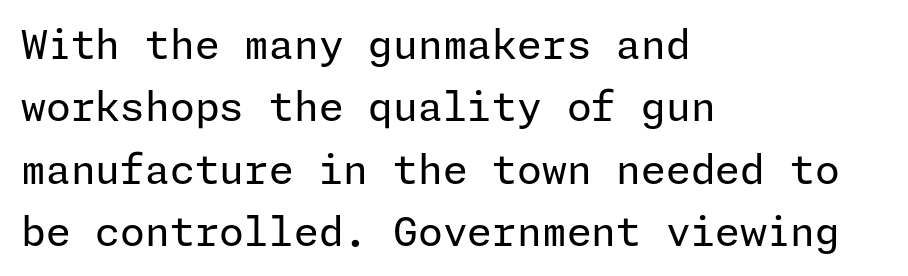
Vertically, the passage feels balanced, rows spaced as you'd expect. The text was rendered using a sans face with plain stroke endings. Tracking here is standard; glyphs follow each other at the usual distance. The lines in this sample share a left origin and differ only in where they stop.
